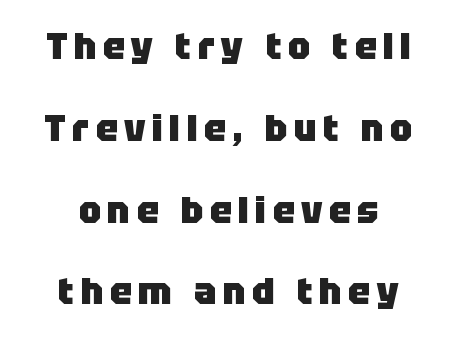
The image shows 37 px heavy sans-serif type, upright; set centered, loose line spacing (2.21x), not underlined; low stroke contrast and a large x-height.
